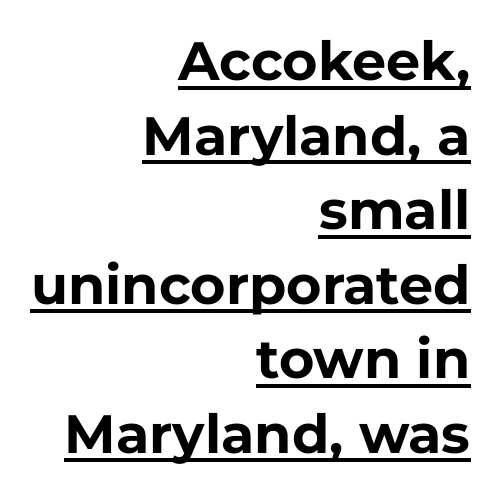
A full-strength bold gives these letters their thick strokes. Think of a printed novel: that variable character pitch is what you see here. Nothing unusual about the tracking: characters are spaced as the font intends. Ordinary non-slanted type is in use. A typesetter would label this face a sans.
